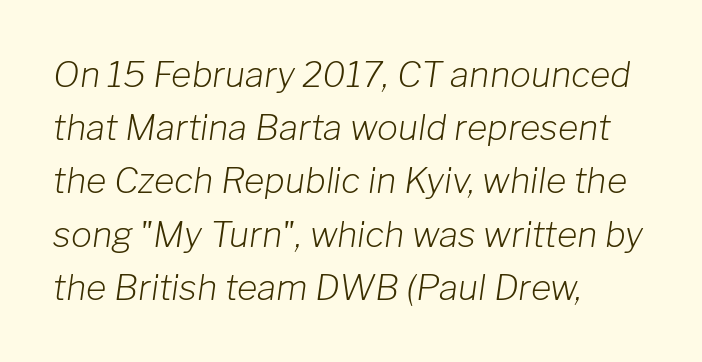
The image shows 35 px light type, italic (leaning right); set left-aligned, normal line spacing (1.52x), normal letter spacing, not underlined; low stroke contrast and a medium x-height.
